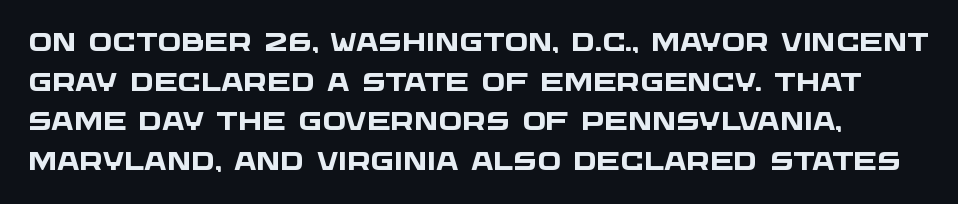
{"bold": "yes", "underline": "no", "line_spacing": "normal", "line_spacing_ratio": 1.59, "letter_spacing": "normal", "letter_spacing_em": 0.0, "glyph_px": 25}
